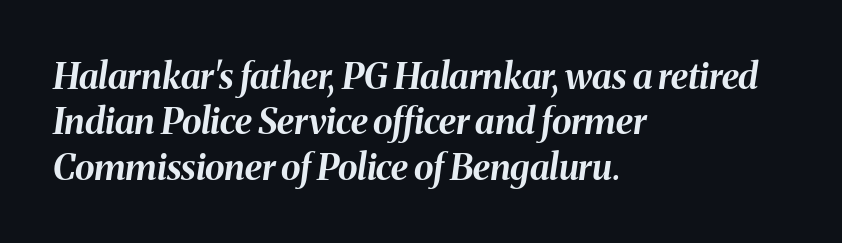
Q: Is the text bold? A: Yes.
Q: Is the text italic (slanted)? A: Yes, it leans right by about 8 degrees.
Q: Is the text underlined? A: No.
Q: How is the paragraph aligned? A: Left-aligned.
Q: Is the spacing between letters normal or unusually wide? A: Normal.
Q: Is the spacing between lines tight, normal or loose? A: Normal.
Q: Width (condensed, normal, or wide)? A: Normal.
Q: Stroke contrast? A: Medium.
Q: x-height? A: Medium.
Q: Monospaced? A: No.
